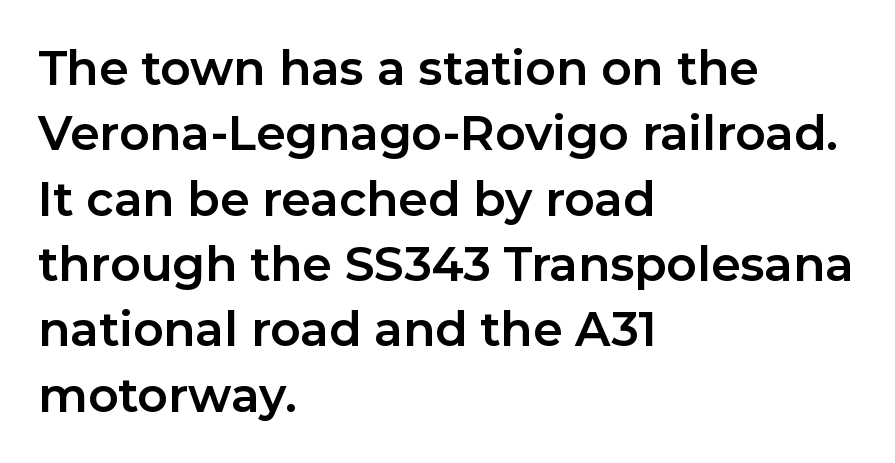
{"serif": "no", "italic": "no", "bold": "yes", "weight": "bold", "width": "normal", "stroke_contrast": "low", "x_height": "medium", "monospaced": "no", "underline": "no", "align": "left", "line_spacing": "normal", "line_spacing_ratio": 1.39, "letter_spacing": "normal", "letter_spacing_em": 0.0, "glyph_px": 47}
